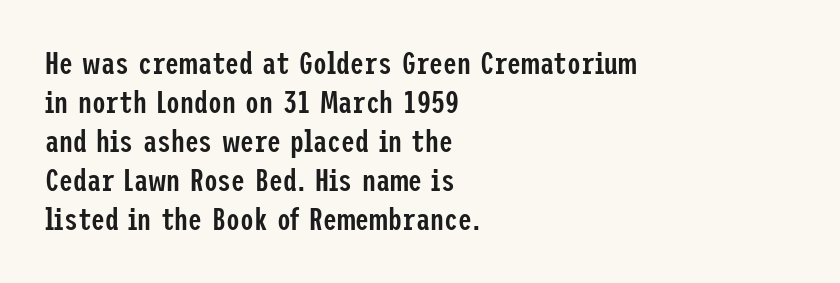
Q: Is the text bold? A: Semi-bold.
Q: Is the text italic (slanted)? A: No, it is upright.
Q: Is the typeface a serif or a sans-serif typeface? A: Sans-serif.
Q: Is the text underlined? A: No.
Q: How is the paragraph aligned? A: Left-aligned.
Q: Is the spacing between letters normal or unusually wide? A: Normal.
Q: Is the spacing between lines tight, normal or loose? A: Normal.
Q: Width (condensed, normal, or wide)? A: Condensed.
Q: Stroke contrast? A: Low.
Q: x-height? A: Medium.
